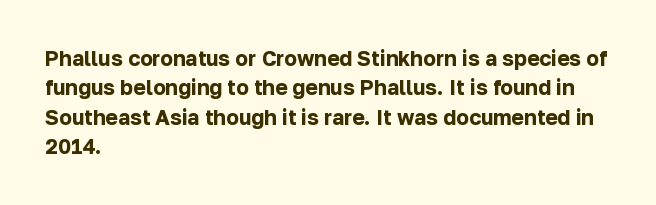
{"italic": "no", "bold": "yes", "underline": "no", "align": "left", "line_spacing": "normal", "line_spacing_ratio": 1.4, "letter_spacing": "normal", "letter_spacing_em": 0.0, "glyph_px": 21}
